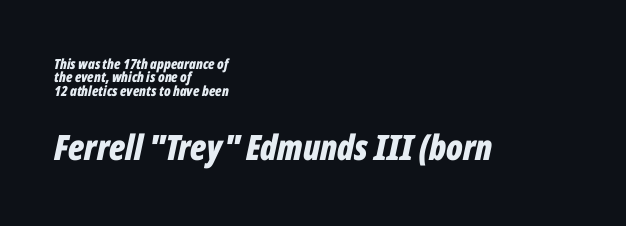
Q: Is the text bold? A: Yes.
Q: Is the text italic (slanted)? A: Yes, it leans right by about 12 degrees.
Q: Is the text underlined? A: No.
Q: How is the paragraph aligned? A: Left-aligned.
Q: Is the spacing between letters normal or unusually wide? A: Normal.
Q: Is the spacing between lines tight, normal or loose? A: Tight.
Q: Which block of text is set in a larger size, the first (top) or the second (bottom)? A: The second (bottom) one.
Q: Width (condensed, normal, or wide)? A: Condensed.
Q: Stroke contrast? A: Low.
Q: x-height? A: Medium.
Q: Monospaced? A: No.
